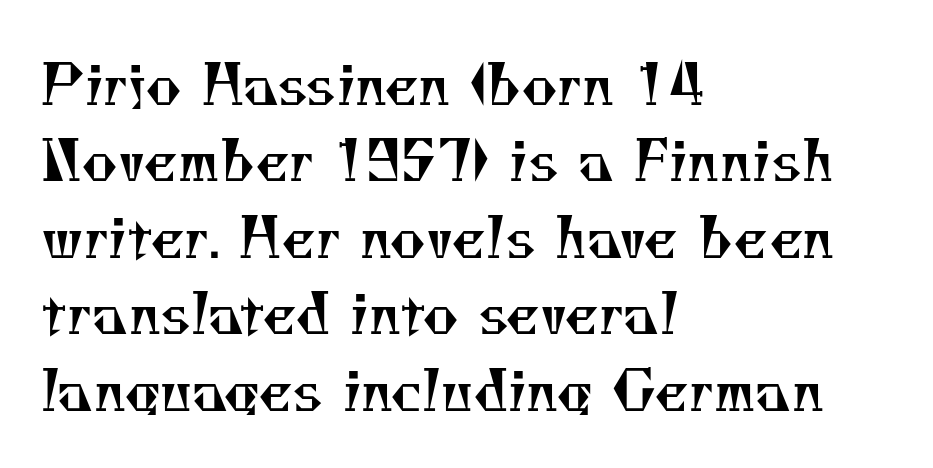
In terms of letterform style, serifs are clearly present. Typeset ragged right — the left edge is the straight one. Whoever set this chose a conventional vertical rhythm. You could call the tracking neutral — neither tight nor loose. Each stroke keeps to a modest, everyday thickness or less.
